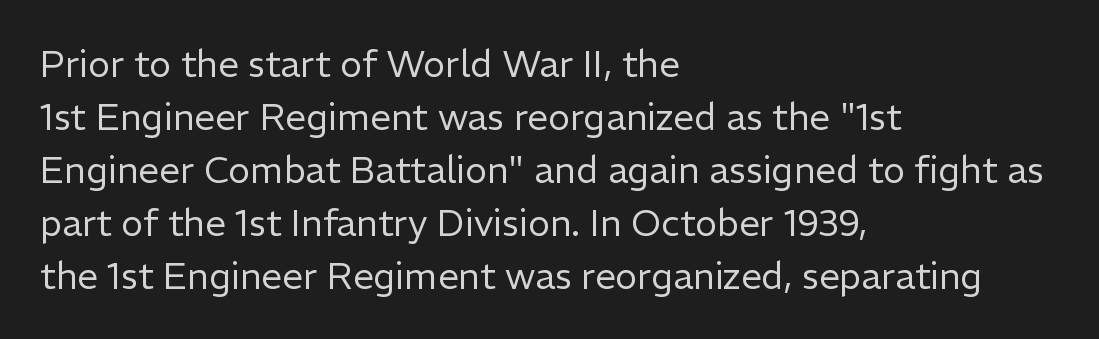
The image shows 37 px regular-weight sans-serif type, upright; set left-aligned, normal line spacing (1.43x), normal letter spacing, not underlined; low stroke contrast and a medium x-height.
